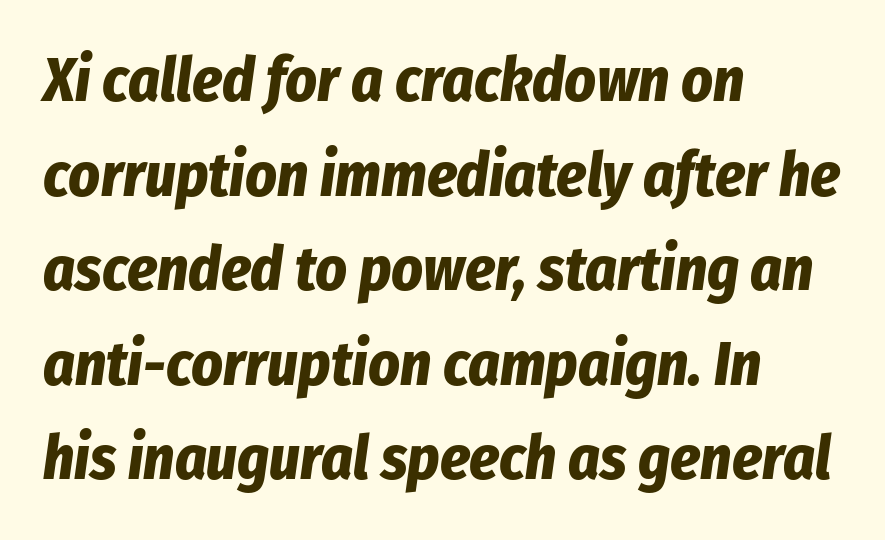
The image shows 61 px bold, condensed type, italic (leaning right); set left-aligned, normal line spacing (1.55x), normal letter spacing, not underlined; low stroke contrast and a medium x-height.
